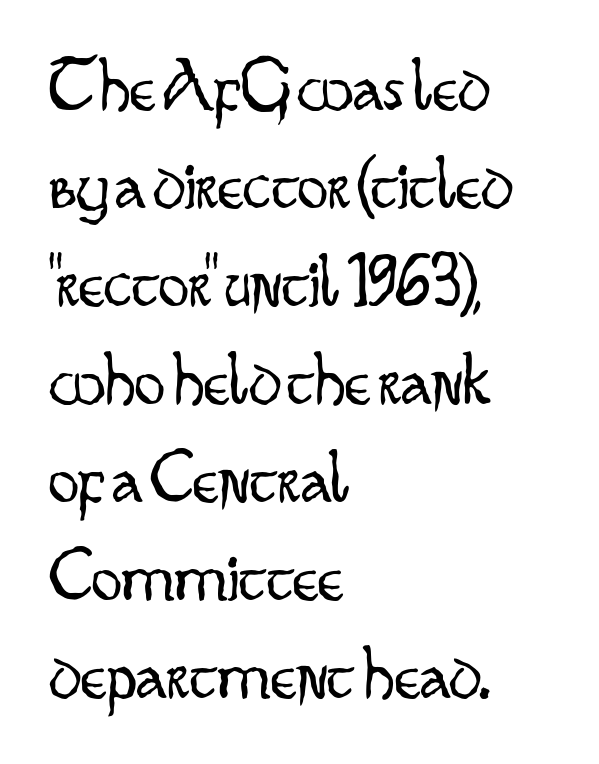
{"serif": "no", "italic": "no", "bold": "no", "weight": "light", "width": "condensed", "stroke_contrast": "low", "x_height": "small", "monospaced": "no", "underline": "no", "align": "left", "line_spacing": "normal", "line_spacing_ratio": 1.29, "letter_spacing": "normal", "letter_spacing_em": 0.0, "glyph_px": 76}
